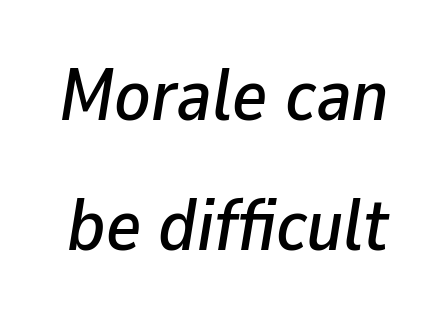
Nobody drew a line under any word here. The lettering tilts uniformly, giving the passage an italic look. Compared with typical body copy, the letter spacing here is the same. Here the designer chose a conventional face with non-uniform glyph widths.
